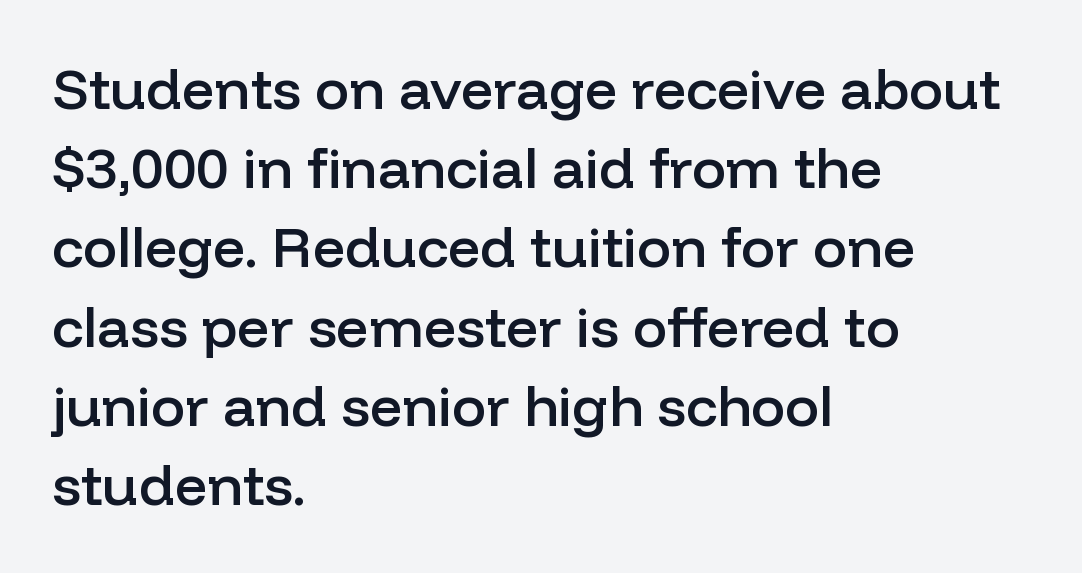
{"serif": "no", "italic": "no", "bold": "semi", "weight": "semibold", "width": "normal", "stroke_contrast": "low", "x_height": "medium", "monospaced": "no", "underline": "no", "align": "left", "line_spacing": "normal", "line_spacing_ratio": 1.39, "letter_spacing": "normal", "letter_spacing_em": 0.0, "glyph_px": 57}
